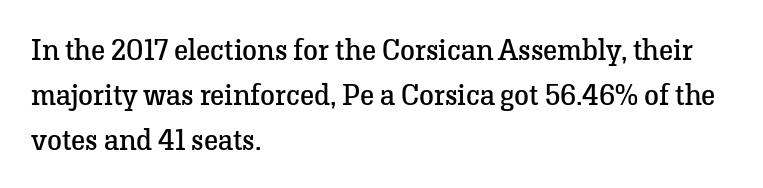
The image shows 30 px regular-weight serif type, upright; set left-aligned, normal line spacing (1.5x), normal letter spacing, not underlined; low stroke contrast and a medium x-height.
